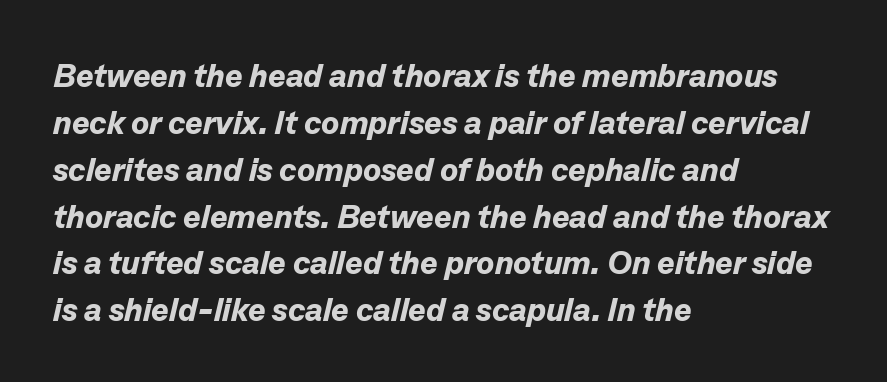
{"italic": "yes", "lean": "right", "slant_degrees": 13, "bold": "yes", "weight": "bold", "width": "normal", "stroke_contrast": "low", "x_height": "medium", "monospaced": "no", "underline": "no", "align": "left", "line_spacing": "normal", "line_spacing_ratio": 1.42, "letter_spacing": "normal", "letter_spacing_em": 0.0, "glyph_px": 33}
